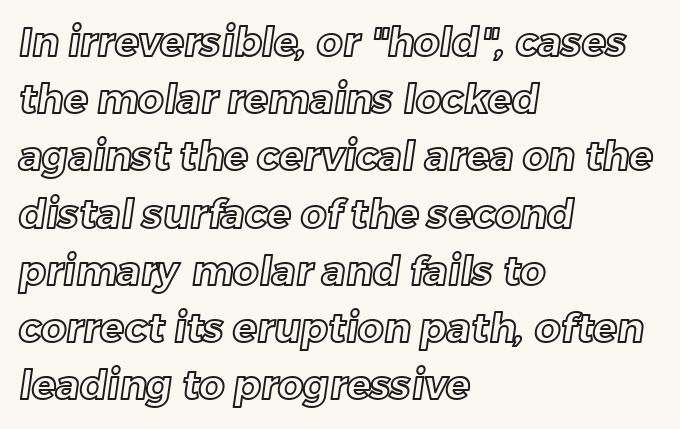
{"width": "normal", "x_height": "medium", "monospaced": "no", "underline": "no", "align": "left", "line_spacing": "normal", "line_spacing_ratio": 1.43, "letter_spacing": "normal", "letter_spacing_em": 0.0, "glyph_px": 40}
